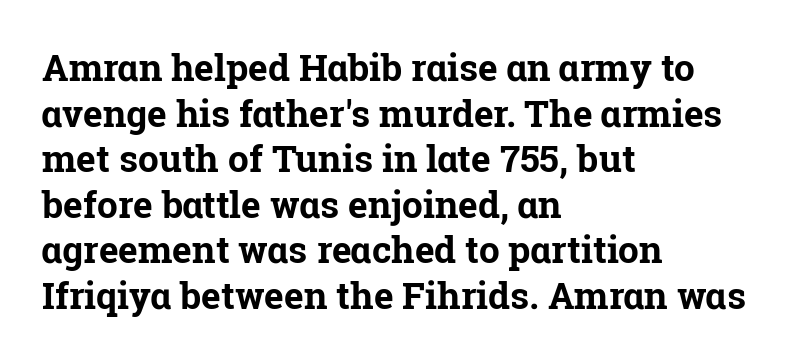
The image shows 37 px bold serif type, upright; set left-aligned, line spacing 1.23x, normal letter spacing, not underlined; low stroke contrast and a medium x-height.
